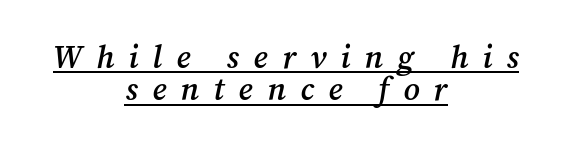
{"serif": "yes", "italic": "yes", "lean": "right", "slant_degrees": 12, "bold": "semi", "weight": "semibold", "width": "normal", "stroke_contrast": "medium", "x_height": "medium", "monospaced": "no", "underline": "yes", "align": "center", "line_spacing": "tight", "line_spacing_ratio": 1.01, "letter_spacing": "wide", "letter_spacing_em": 0.45, "glyph_px": 32}
